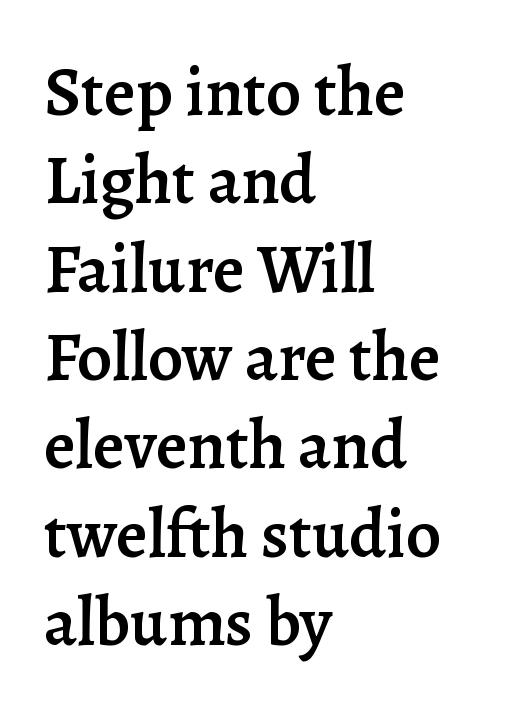
Q: Is the text bold? A: Semi-bold.
Q: Is the text italic (slanted)? A: No, it is upright.
Q: Is the typeface a serif or a sans-serif typeface? A: Serif.
Q: Is the text underlined? A: No.
Q: How is the paragraph aligned? A: Left-aligned.
Q: Is the spacing between letters normal or unusually wide? A: Normal.
Q: Is the spacing between lines tight, normal or loose? A: Normal.
Q: Width (condensed, normal, or wide)? A: Normal.
Q: Stroke contrast? A: Low.
Q: x-height? A: Medium.
Q: Monospaced? A: No.
